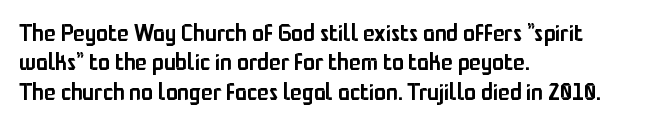
Q: Is the text bold? A: Semi-bold.
Q: Is the text italic (slanted)? A: No, it is upright.
Q: Is the text underlined? A: No.
Q: How is the paragraph aligned? A: Left-aligned.
Q: Is the spacing between letters normal or unusually wide? A: Normal.
